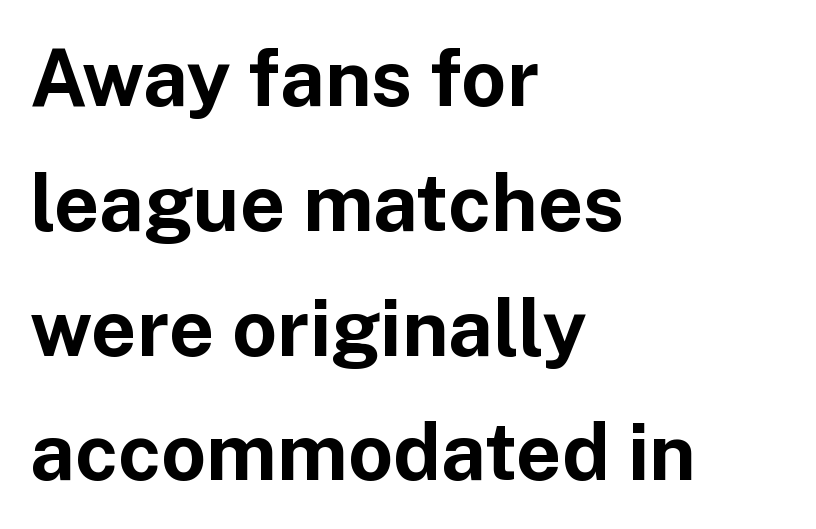
Q: Is the text bold? A: Yes.
Q: Is the text italic (slanted)? A: No, it is upright.
Q: Is the typeface a serif or a sans-serif typeface? A: Sans-serif.
Q: Is the text underlined? A: No.
Q: How is the paragraph aligned? A: Left-aligned.
Q: Is the spacing between letters normal or unusually wide? A: Normal.
Q: Is the spacing between lines tight, normal or loose? A: Normal.
Q: Width (condensed, normal, or wide)? A: Normal.
Q: Stroke contrast? A: Low.
Q: x-height? A: Medium.
Q: Monospaced? A: No.
